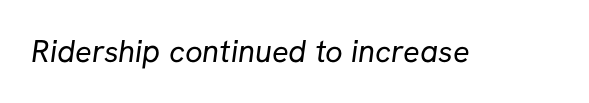
{"serif": "no", "bold": "no", "weight": "regular", "width": "normal", "stroke_contrast": "low", "x_height": "medium", "monospaced": "no", "underline": "no", "letter_spacing": "normal", "letter_spacing_em": 0.0, "glyph_px": 31}
